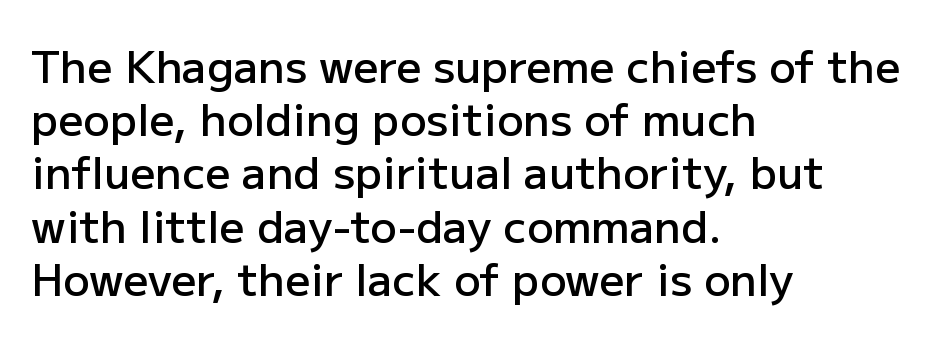
Reading down the block, your eye returns to a fixed left position each line. The rendering shows plain stroke endings on the letterforms — a sans-serif design. Inter-character spacing is left at the font's built-in metrics. This sample has the flowing, uneven cadence of proportional lettering. Notice how the stems are strictly vertical — no italics here.
